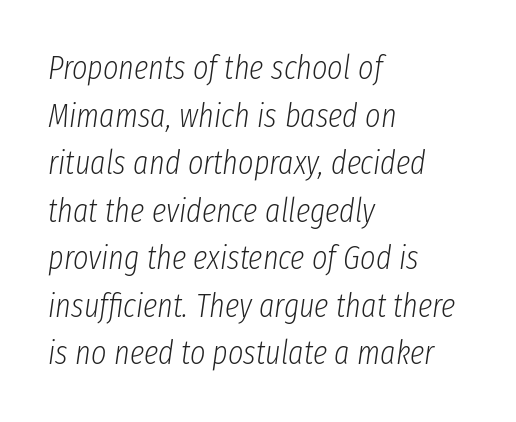
{"italic": "yes", "lean": "right", "slant_degrees": 8, "bold": "no", "weight": "light", "width": "condensed", "stroke_contrast": "low", "x_height": "medium", "monospaced": "no", "underline": "no", "align": "left", "line_spacing": "normal", "line_spacing_ratio": 1.44, "letter_spacing": "normal", "letter_spacing_em": 0.0, "glyph_px": 33}
